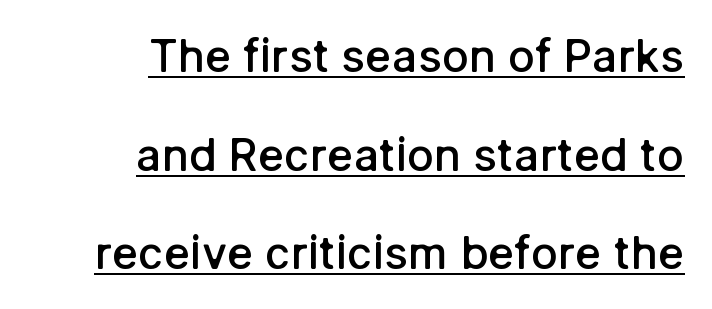
Q: Is the text bold? A: Semi-bold.
Q: Is the text italic (slanted)? A: No, it is upright.
Q: Is the typeface a serif or a sans-serif typeface? A: Sans-serif.
Q: Is the text underlined? A: Yes.
Q: How is the paragraph aligned? A: Right-aligned.
Q: Is the spacing between letters normal or unusually wide? A: Normal.
Q: Is the spacing between lines tight, normal or loose? A: Loose.
Q: Width (condensed, normal, or wide)? A: Normal.
Q: Stroke contrast? A: Low.
Q: x-height? A: Medium.
Q: Monospaced? A: No.
